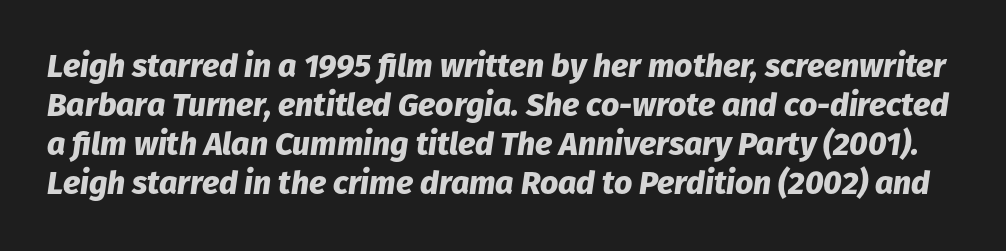
The string is rendered with underlining switched off. The rendering uses a bold face; every stroke is thick and dark. Note the varied advance widths — an 'i' is clearly narrower than an 'm'. The letterforms sit shoulder to shoulder at normal distance. The typography opts for an oblique posture over an upright one.
